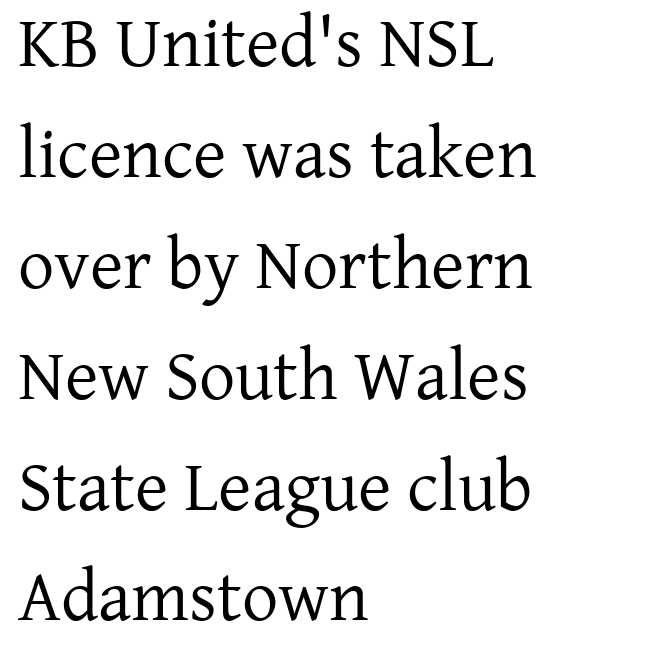
Vertical spacing — default. Do the letters lean? They stand straight. A serif font was chosen for this passage. The baseline area is clear. The face used here is proportionally spaced, like ordinary book or web type.
